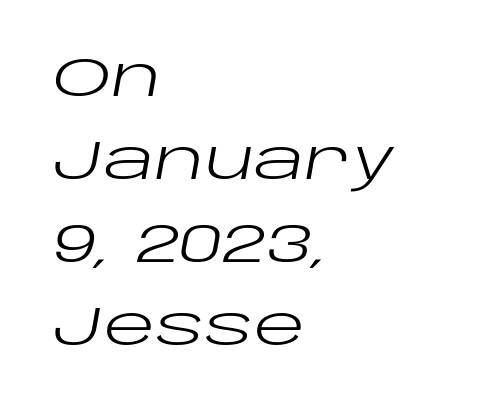
In terms of leading, this rendering sits right in the middle. Reading down the block, your eye returns to a fixed left position each line. Standard letterfit; no display-style spreading of the glyphs. Each letter keeps its own natural width here, so spacing adapts to shape.
